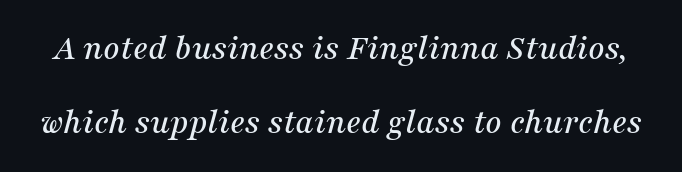
{"serif": "yes", "italic": "yes", "lean": "right", "slant_degrees": 16, "width": "normal", "stroke_contrast": "medium", "x_height": "medium", "monospaced": "no", "underline": "no", "line_spacing": "loose", "line_spacing_ratio": 2.05, "letter_spacing": "normal", "letter_spacing_em": 0.0, "glyph_px": 36}
